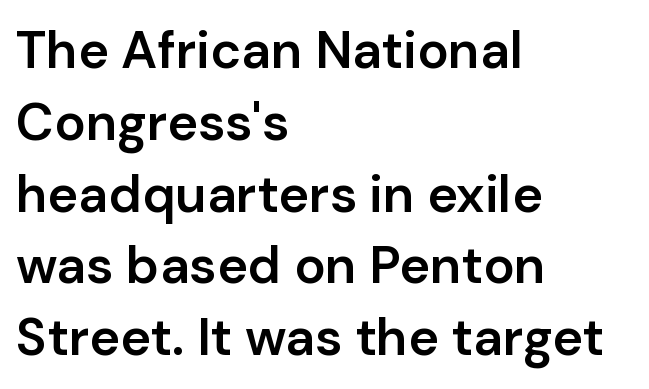
The image shows 52 px semibold sans-serif type, upright; set left-aligned, normal line spacing (1.38x), normal letter spacing, not underlined; low stroke contrast and a medium x-height.
